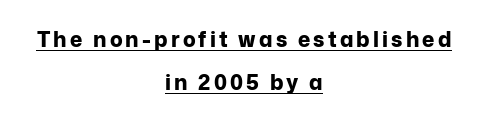
Q: Is the text bold? A: Yes.
Q: Is the text italic (slanted)? A: No, it is upright.
Q: Is the text underlined? A: Yes.
Q: How is the paragraph aligned? A: Centered.
Q: Is the spacing between lines tight, normal or loose? A: Loose.
